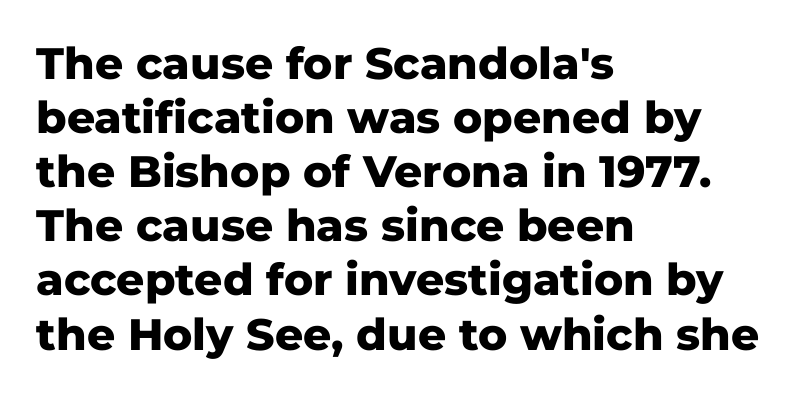
The glyphs are unaccompanied by any horizontal stroke below them. Caption: bold face, heavy strokes. The rendering uses natural spacing where letterforms have individual widths. Spacing between characters is what you'd get straight out of the box. Posture: vertical.
